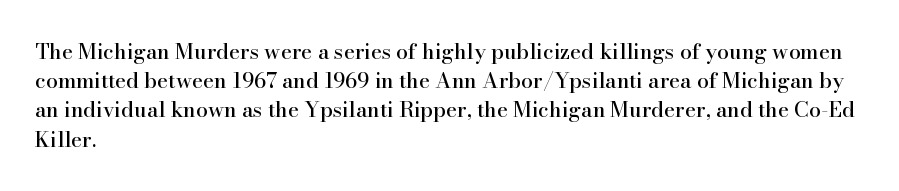
The image shows 21 px text type, upright; set left-aligned, normal line spacing (1.39x), normal letter spacing, not underlined.
